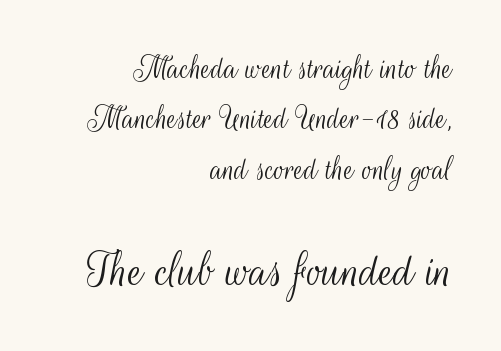
The image shows 52 px light, condensed sans-serif type; set right-aligned, normal line spacing (1.44x), normal letter spacing, not underlined; the second (bottom) block is 1.49x larger; medium stroke contrast and a small x-height.
